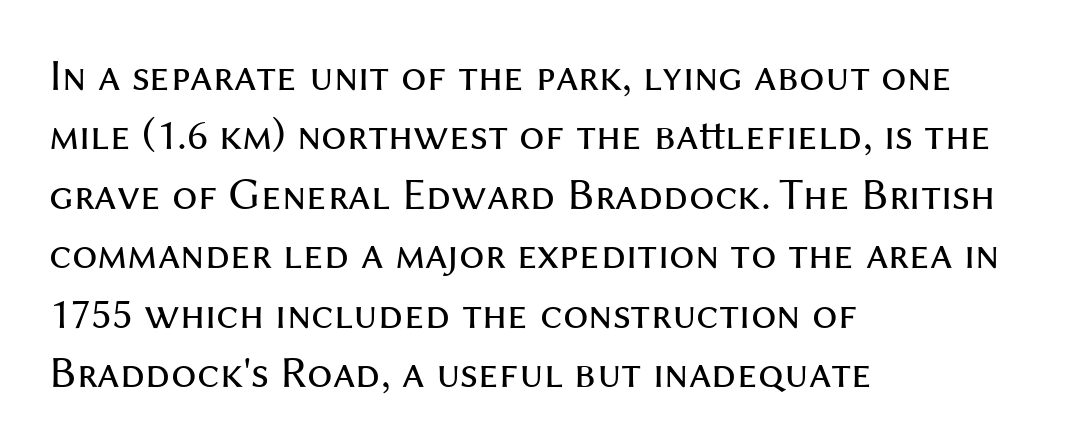
The image shows 45 px regular-weight sans-serif type, upright; set left-aligned, normal line spacing (1.32x), normal letter spacing, not underlined; medium stroke contrast and a medium x-height.
